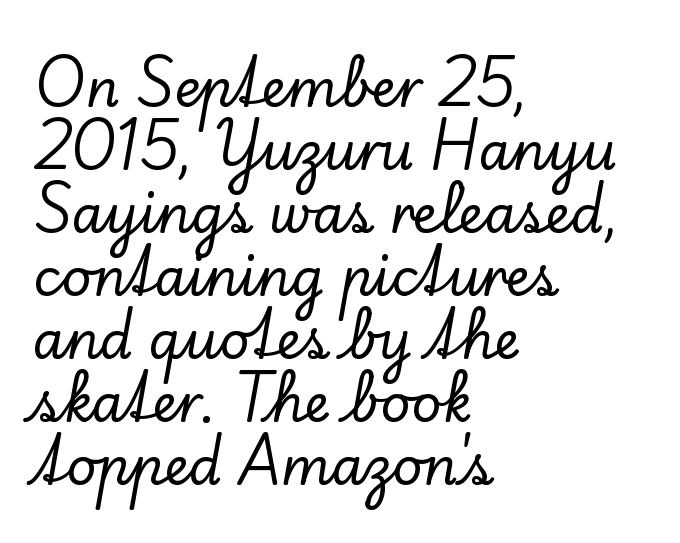
I'd call this a serif setting — the letters wear small feet. Looks like regular typesetting: each glyph gets only the width it needs. Default kerning and tracking; the words read as compact shapes.
